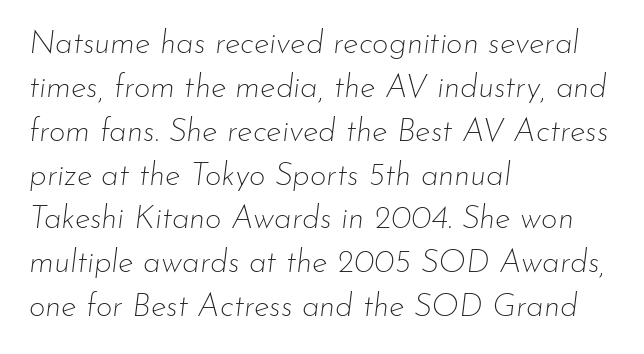
Q: Is the text bold? A: No.
Q: Is the text italic (slanted)? A: Yes, it leans right by about 7 degrees.
Q: Is the text underlined? A: No.
Q: How is the paragraph aligned? A: Left-aligned.
Q: Is the spacing between letters normal or unusually wide? A: Normal.
Q: Is the spacing between lines tight, normal or loose? A: Normal.
Q: Width (condensed, normal, or wide)? A: Normal.
Q: Stroke contrast? A: Low.
Q: x-height? A: Small.
Q: Monospaced? A: No.
